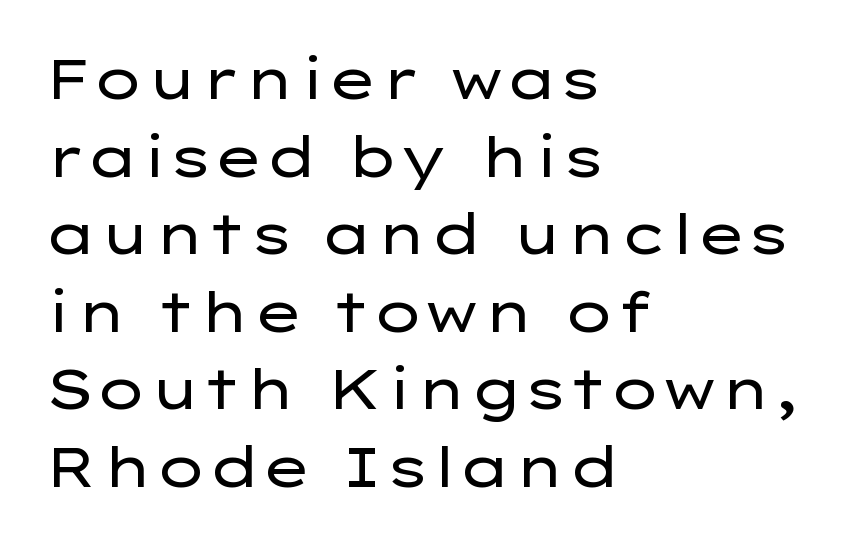
Q: Is the text bold? A: No.
Q: Is the text italic (slanted)? A: No, it is upright.
Q: Is the typeface a serif or a sans-serif typeface? A: Sans-serif.
Q: Is the text underlined? A: No.
Q: How is the paragraph aligned? A: Left-aligned.
Q: Is the spacing between letters normal or unusually wide? A: Normal.
Q: Is the spacing between lines tight, normal or loose? A: Normal.
Q: Width (condensed, normal, or wide)? A: Wide.
Q: Stroke contrast? A: Low.
Q: x-height? A: Medium.
Q: Monospaced? A: No.
